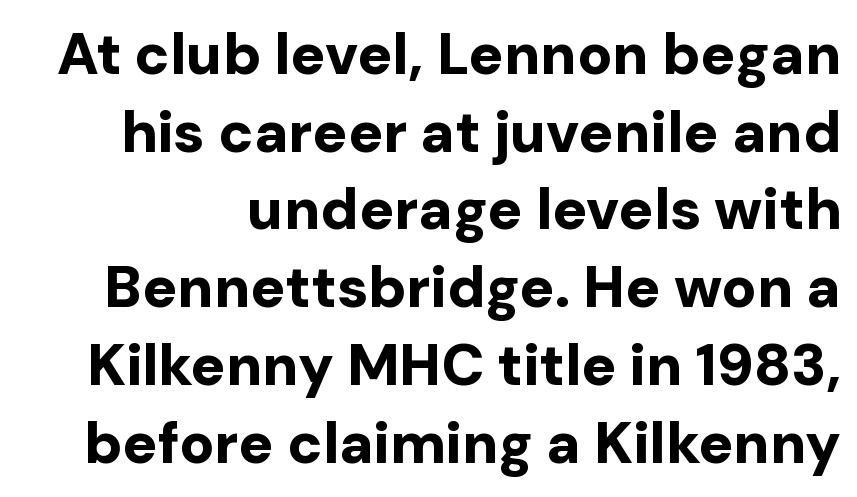
Q: Is the text bold? A: Yes.
Q: Is the text italic (slanted)? A: No, it is upright.
Q: Is the typeface a serif or a sans-serif typeface? A: Sans-serif.
Q: Is the text underlined? A: No.
Q: Is the spacing between letters normal or unusually wide? A: Normal.
Q: Is the spacing between lines tight, normal or loose? A: Normal.
Q: Width (condensed, normal, or wide)? A: Normal.
Q: Stroke contrast? A: Low.
Q: x-height? A: Medium.
Q: Monospaced? A: No.
